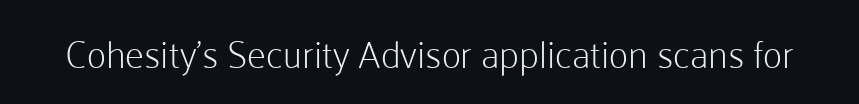
Q: Is the text bold? A: No.
Q: Is the text italic (slanted)? A: No, it is upright.
Q: Is the typeface a serif or a sans-serif typeface? A: Sans-serif.
Q: Is the text underlined? A: No.
Q: Is the spacing between letters normal or unusually wide? A: Normal.
Q: Width (condensed, normal, or wide)? A: Normal.
Q: Stroke contrast? A: Low.
Q: x-height? A: Medium.
Q: Monospaced? A: No.
